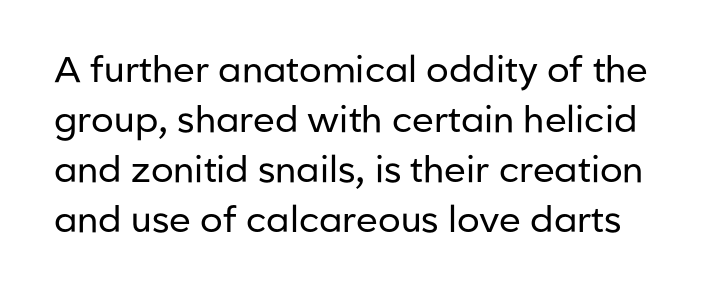
The image shows 36 px regular-weight sans-serif type, upright; set normal line spacing (1.39x), normal letter spacing, not underlined; low stroke contrast and a medium x-height.
